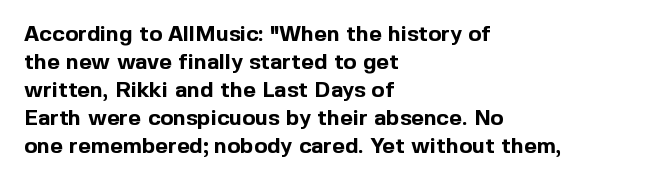
The axis of the letterforms is exactly vertical. Leftover space on each line is placed entirely after the last word. Each row of text sits above clean, open space. Students, note that the glyphs here touch the page at normal intervals.
